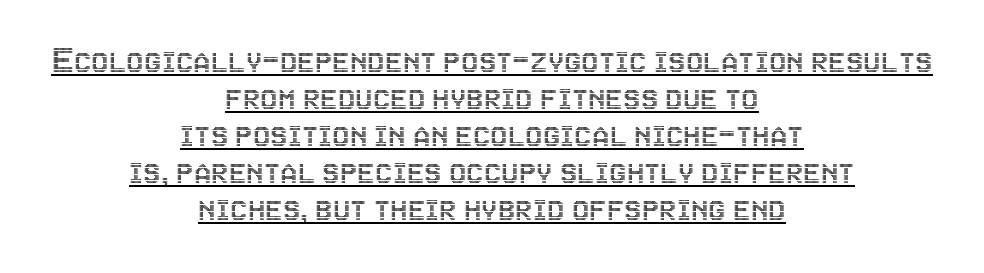
The image shows 39 px condensed type, upright; set centered, tight line spacing (0.95x), normal letter spacing, underlined; a large x-height.
